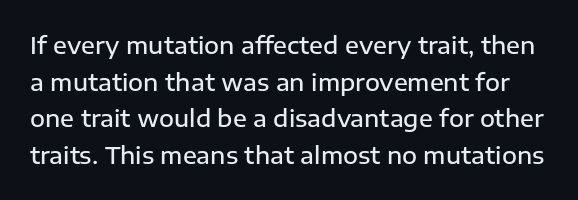
Q: Is the text bold? A: Semi-bold.
Q: Is the text italic (slanted)? A: No, it is upright.
Q: Is the text underlined? A: No.
Q: Is the spacing between letters normal or unusually wide? A: Normal.
Q: Is the spacing between lines tight, normal or loose? A: Normal.
